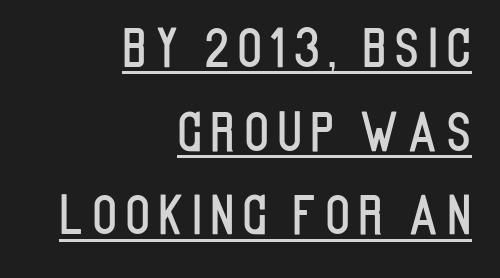
{"serif": "no", "italic": "no", "width": "condensed", "stroke_contrast": "low", "x_height": "large", "monospaced": "no", "underline": "yes", "align": "right", "line_spacing": "normal", "line_spacing_ratio": 1.61, "glyph_px": 52}
